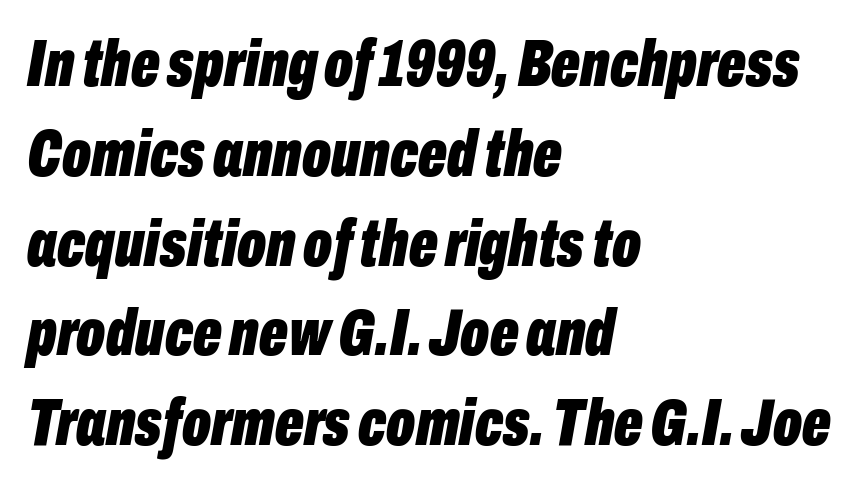
{"italic": "yes", "lean": "right", "slant_degrees": 10, "bold": "yes", "weight": "bold", "width": "condensed", "stroke_contrast": "low", "x_height": "medium", "monospaced": "no", "underline": "no", "align": "left", "line_spacing": "normal", "line_spacing_ratio": 1.34, "letter_spacing": "normal", "letter_spacing_em": 0.0, "glyph_px": 67}
